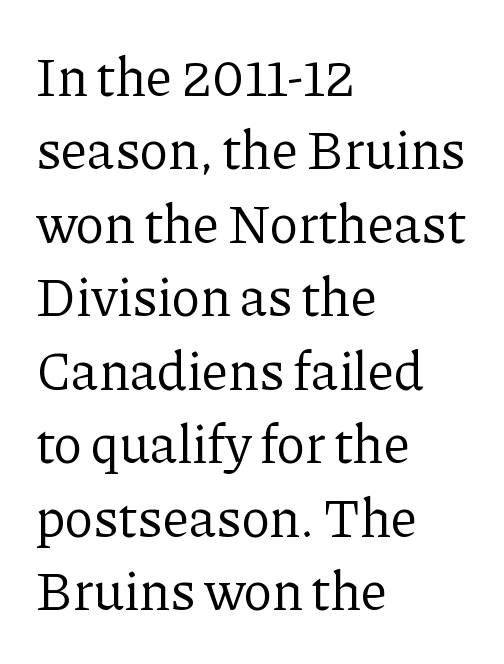
Leading: standard. This rendering uses left alignment, leaving the right contour irregular. These lines are rendered in a variable-pitch font. Weight: not bold — regular or lighter.
